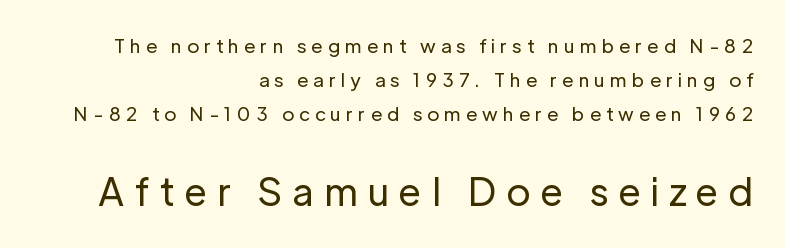
Q: Is the text bold? A: No.
Q: Is the text italic (slanted)? A: No, it is upright.
Q: Is the typeface a serif or a sans-serif typeface? A: Sans-serif.
Q: Is the text underlined? A: No.
Q: How is the paragraph aligned? A: Right-aligned.
Q: Is the spacing between letters normal or unusually wide? A: Unusually wide.
Q: Which block of text is set in a larger size, the first (top) or the second (bottom)? A: The second (bottom) one.
Q: Width (condensed, normal, or wide)? A: Normal.
Q: Stroke contrast? A: Low.
Q: x-height? A: Medium.
Q: Monospaced? A: No.
